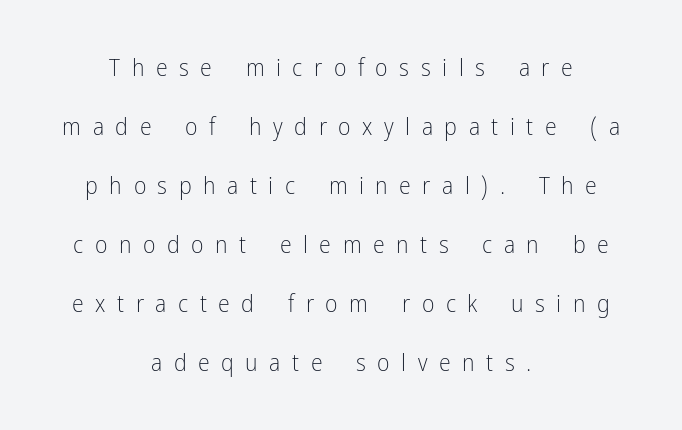
The image shows 24 px text type, upright; set centered, loose line spacing (2.46x), unusually wide letter spacing (+0.48 em), not underlined.
